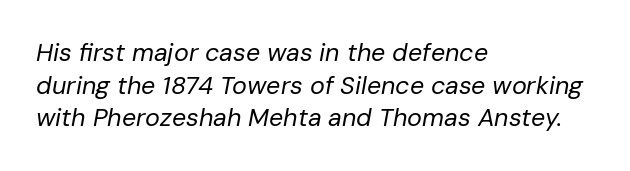
The image shows 25 px text type, italic (leaning right); set left-aligned, normal line spacing (1.31x), normal letter spacing, not underlined.
